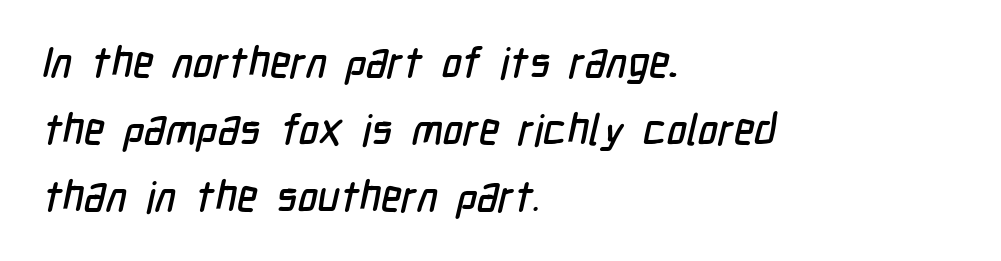
Q: Is the typeface a serif or a sans-serif typeface? A: Sans-serif.
Q: Is the text underlined? A: No.
Q: How is the paragraph aligned? A: Left-aligned.
Q: Is the spacing between letters normal or unusually wide? A: Normal.
Q: Is the spacing between lines tight, normal or loose? A: Normal.
Q: Width (condensed, normal, or wide)? A: Condensed.
Q: Stroke contrast? A: Low.
Q: x-height? A: Medium.
Q: Monospaced? A: No.
